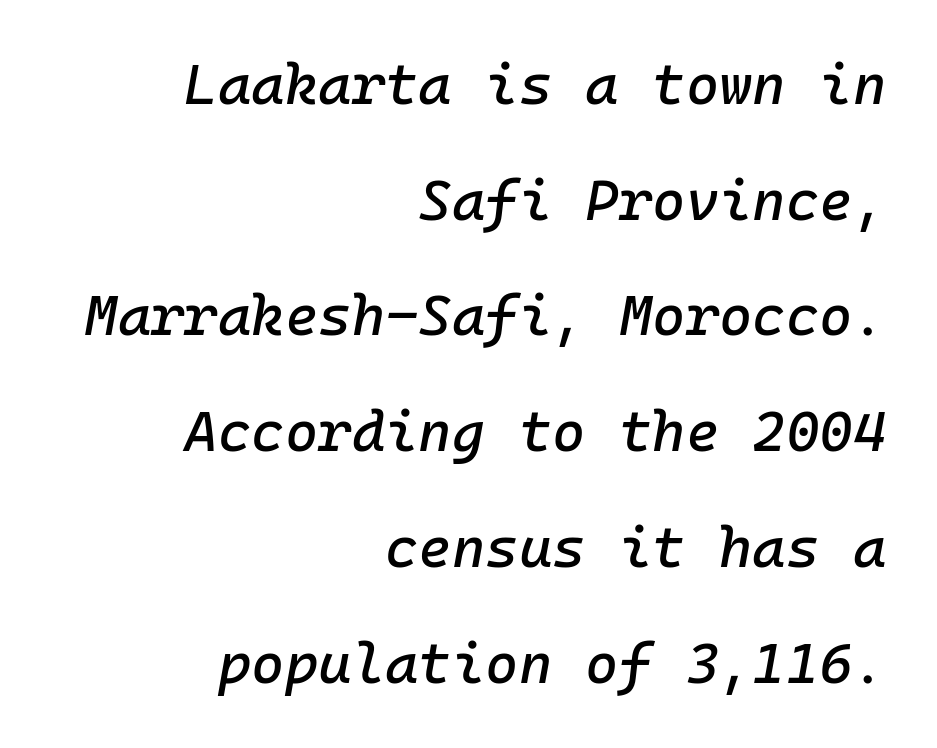
Each letter, wide or thin by design, is forced into the same width here. This sample uses an oblique cut, with every glyph tilted off the vertical. This sample is right-justified, so line beginnings fall wherever the words allow. Underline: absent. Does extra space separate the letters? No, they use regular spacing. Successive baselines arrive slowly, with a big drop between each.
